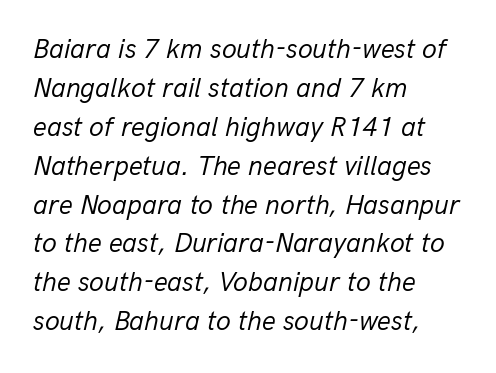
The axis of the letterforms is tilted away from vertical. Stroke thickness stays within the range of a standard reading face or lighter. Decoration check: the copy has no underline. Regarding leading, the lines here are spaced in the standard way.
